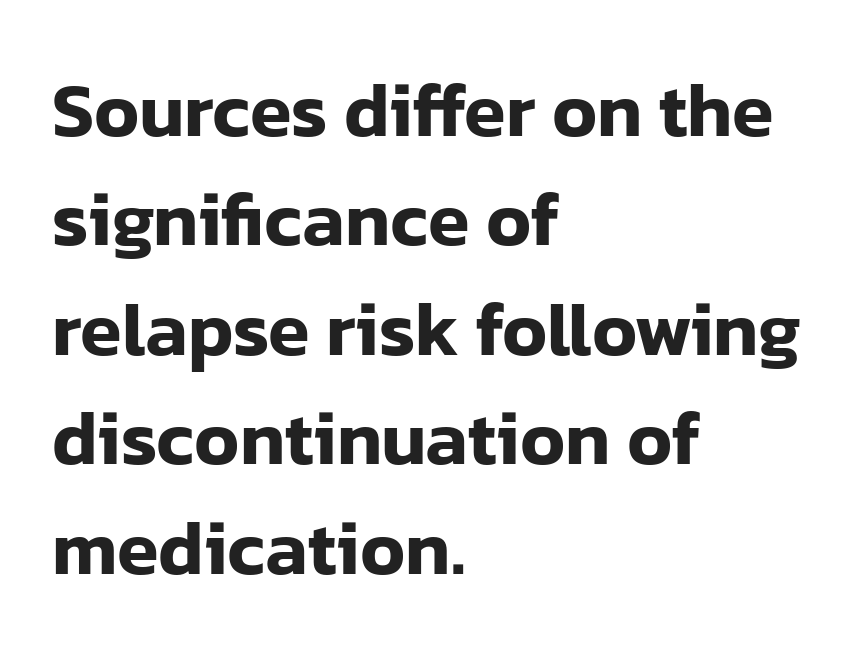
The image shows 76 px sans-serif type, upright; set left-aligned, normal line spacing (1.44x), normal letter spacing, not underlined; low stroke contrast and a medium x-height.
